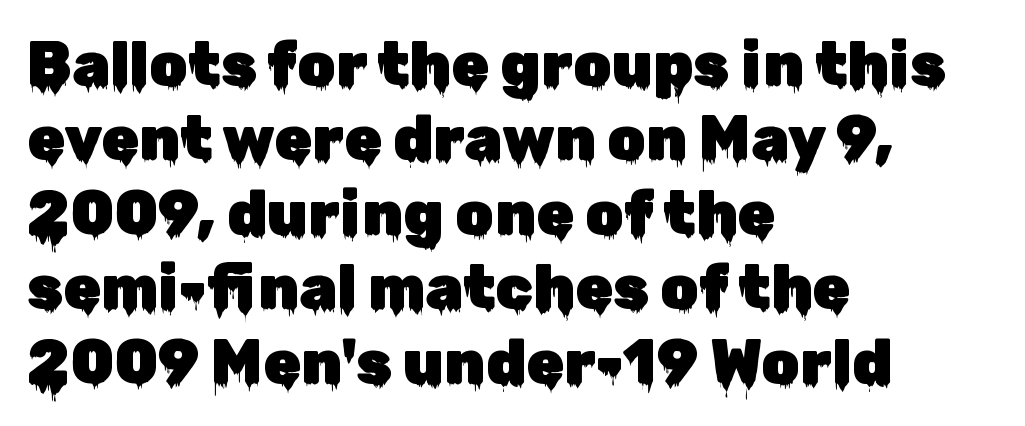
Grotesque or geometric, the face here clearly has no serifs. These lines were composed using upright roman letters. Character widths vary here, with narrow letters taking less room than wide ones. Layout note: lines flush left.
